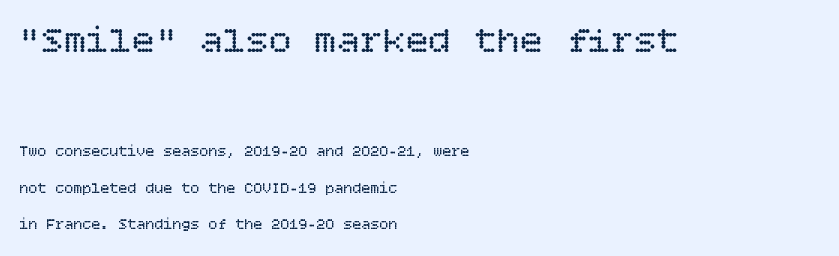
{"italic": "no", "bold": "no", "weight": "regular", "width": "normal", "stroke_contrast": "low", "x_height": "large", "underline": "no", "align": "left", "line_spacing": "loose", "line_spacing_ratio": 2.44, "letter_spacing": "normal", "letter_spacing_em": 0.0, "larger_block": "first", "size_ratio": 2.53, "glyph_px": 38}
